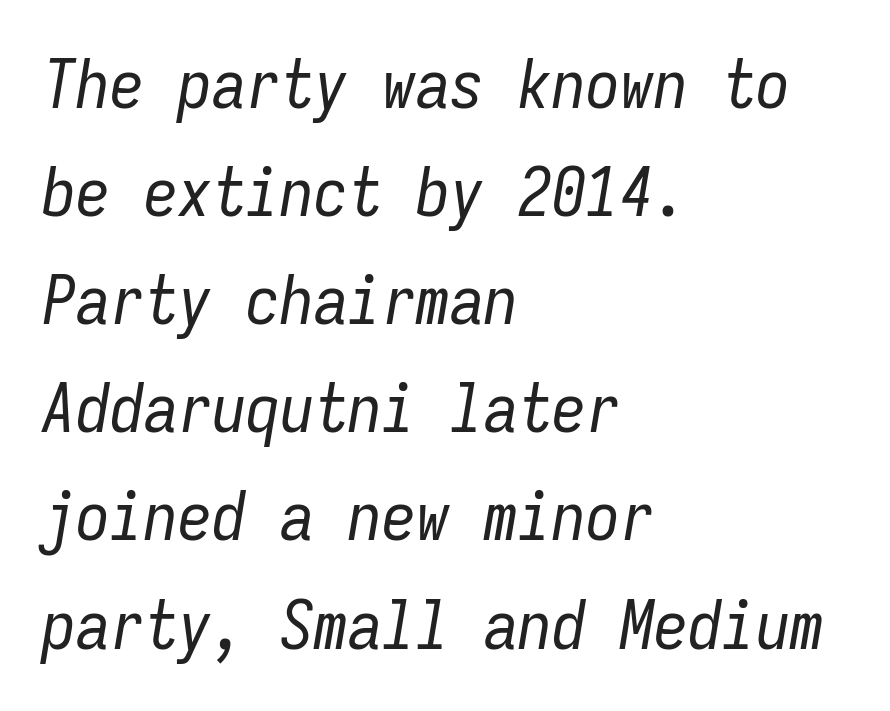
The image shows 68 px regular-weight, condensed type, italic (leaning right), monospaced; set left-aligned, normal line spacing (1.59x), normal letter spacing, not underlined; low stroke contrast and a medium x-height.
